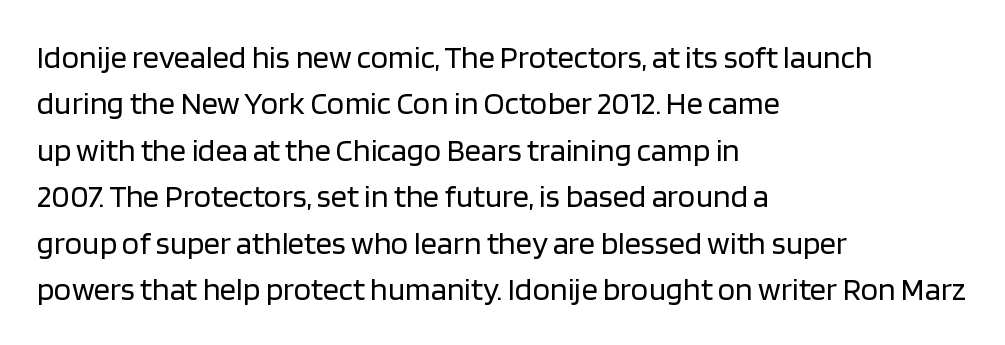
A sans-serif font was chosen for this passage. Compared with a centered layout, this one pins lines to the left instead. The space directly below the letters is spotless. Between one letter and the next there's only the usual sliver of space.
